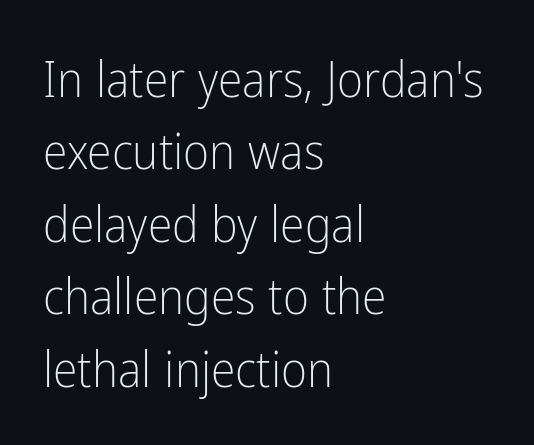
The image shows 50 px light, condensed sans-serif type, upright; set left-aligned, normal line spacing (1.45x), normal letter spacing, not underlined; low stroke contrast and a medium x-height.
